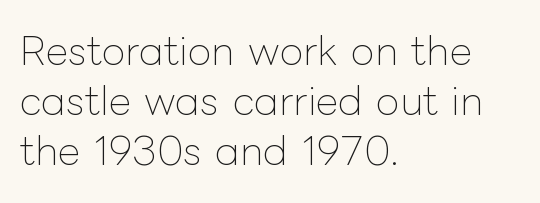
{"italic": "no", "bold": "no", "weight": "thin", "width": "normal", "stroke_contrast": "low", "x_height": "medium", "monospaced": "no", "underline": "no", "align": "left", "line_spacing": "normal", "line_spacing_ratio": 1.28, "letter_spacing": "normal", "letter_spacing_em": 0.0, "glyph_px": 39}
